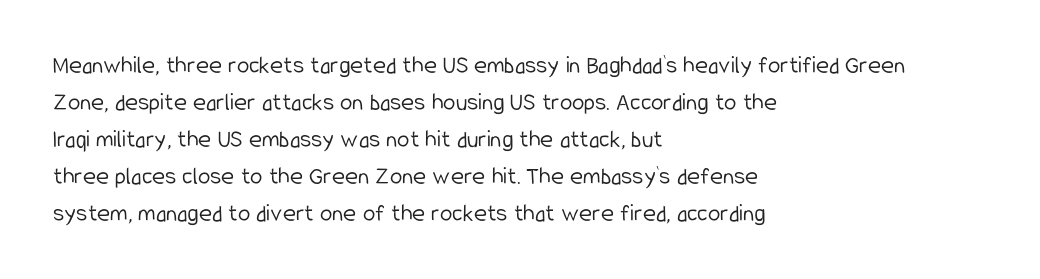
{"italic": "no", "bold": "no", "underline": "no", "align": "left", "line_spacing": "normal", "line_spacing_ratio": 1.48, "letter_spacing": "normal", "letter_spacing_em": 0.0, "glyph_px": 25}
